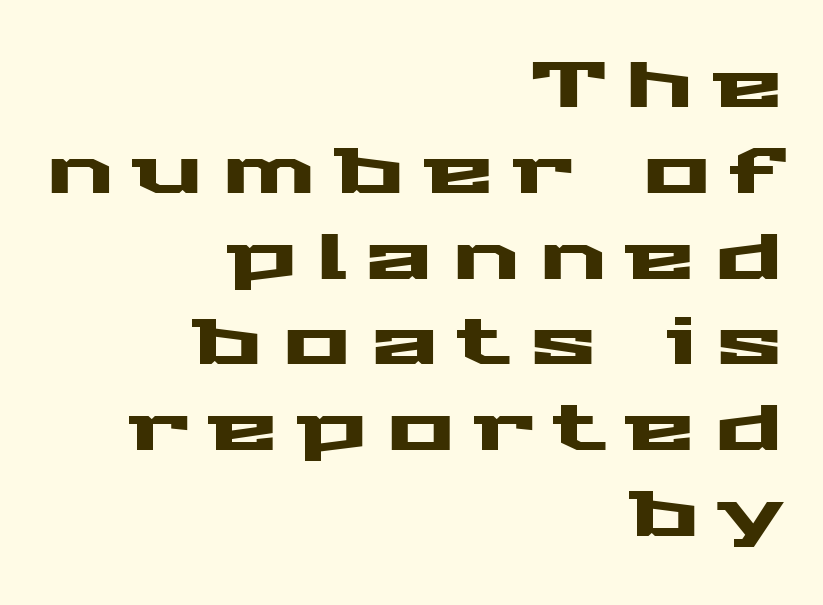
Q: Is the text italic (slanted)? A: No, it is upright.
Q: Is the typeface a serif or a sans-serif typeface? A: Sans-serif.
Q: Is the text underlined? A: No.
Q: How is the paragraph aligned? A: Right-aligned.
Q: Is the spacing between letters normal or unusually wide? A: Unusually wide.
Q: Is the spacing between lines tight, normal or loose? A: Normal.
Q: Width (condensed, normal, or wide)? A: Wide.
Q: Stroke contrast? A: Medium.
Q: x-height? A: Medium.
Q: Monospaced? A: No.
